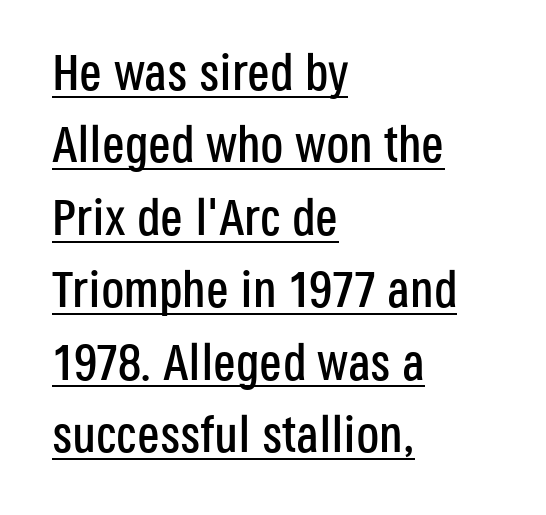
Q: Is the text italic (slanted)? A: No, it is upright.
Q: Is the typeface a serif or a sans-serif typeface? A: Sans-serif.
Q: Is the text underlined? A: Yes.
Q: How is the paragraph aligned? A: Left-aligned.
Q: Is the spacing between letters normal or unusually wide? A: Normal.
Q: Is the spacing between lines tight, normal or loose? A: Normal.
Q: Width (condensed, normal, or wide)? A: Condensed.
Q: Stroke contrast? A: Low.
Q: x-height? A: Large.
Q: Monospaced? A: No.
